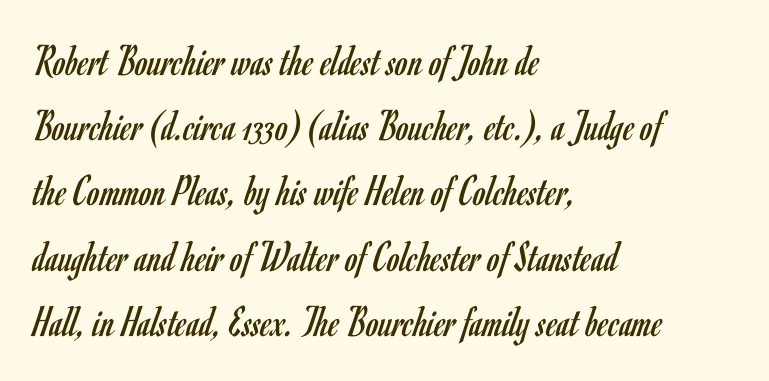
{"serif": "no", "bold": "no", "weight": "regular", "width": "condensed", "stroke_contrast": "low", "x_height": "small", "monospaced": "no", "underline": "no", "align": "left", "line_spacing": "normal", "line_spacing_ratio": 1.45, "letter_spacing": "normal", "letter_spacing_em": 0.0, "glyph_px": 45}
